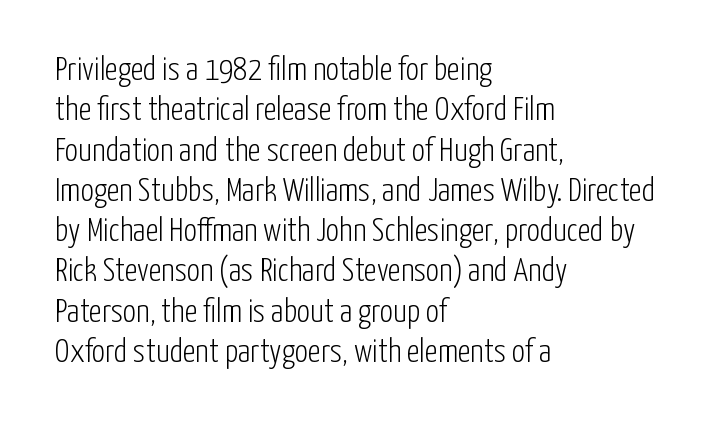
The image shows 33 px light, condensed sans-serif type, upright; set left-aligned, line spacing 1.22x, normal letter spacing, not underlined; low stroke contrast and a medium x-height.
